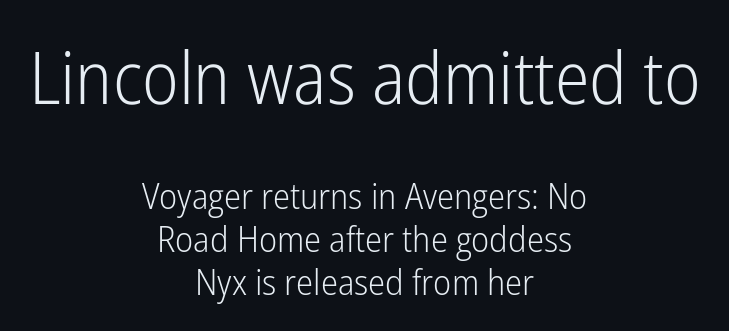
The image shows 73 px light, condensed sans-serif type, upright; set centered, line spacing 1.19x, normal letter spacing, not underlined; the first (top) block is 2.03x larger; low stroke contrast and a medium x-height.
